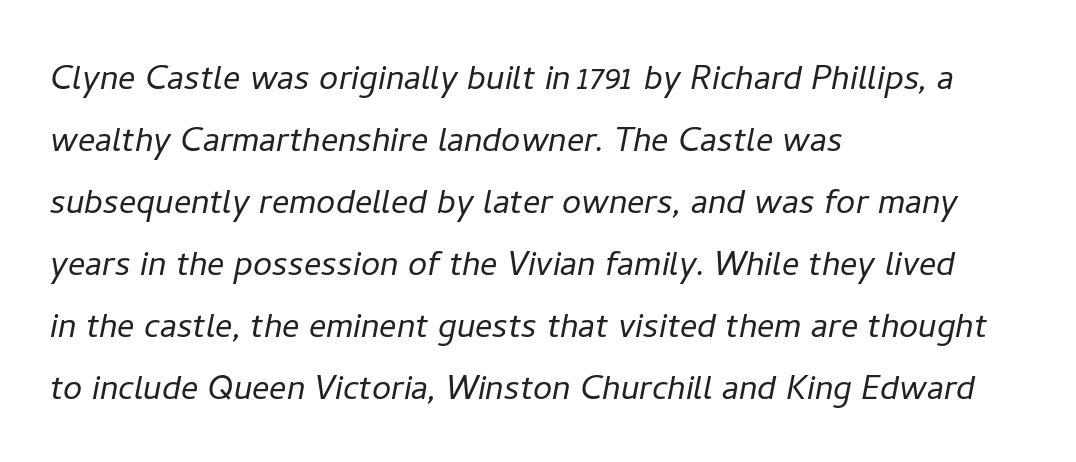
{"italic": "yes", "lean": "right", "slant_degrees": 11, "bold": "no", "weight": "light", "width": "normal", "stroke_contrast": "low", "x_height": "medium", "monospaced": "no", "underline": "no", "align": "left", "line_spacing": "normal", "line_spacing_ratio": 1.44, "letter_spacing": "normal", "letter_spacing_em": 0.0, "glyph_px": 43}
